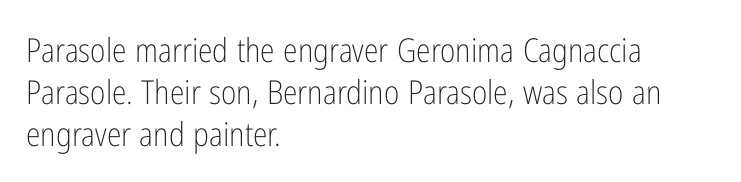
{"serif": "no", "italic": "no", "bold": "no", "weight": "light", "width": "condensed", "stroke_contrast": "low", "x_height": "medium", "monospaced": "no", "underline": "no", "align": "left", "line_spacing": "normal", "line_spacing_ratio": 1.27, "letter_spacing": "normal", "letter_spacing_em": 0.0, "glyph_px": 33}
